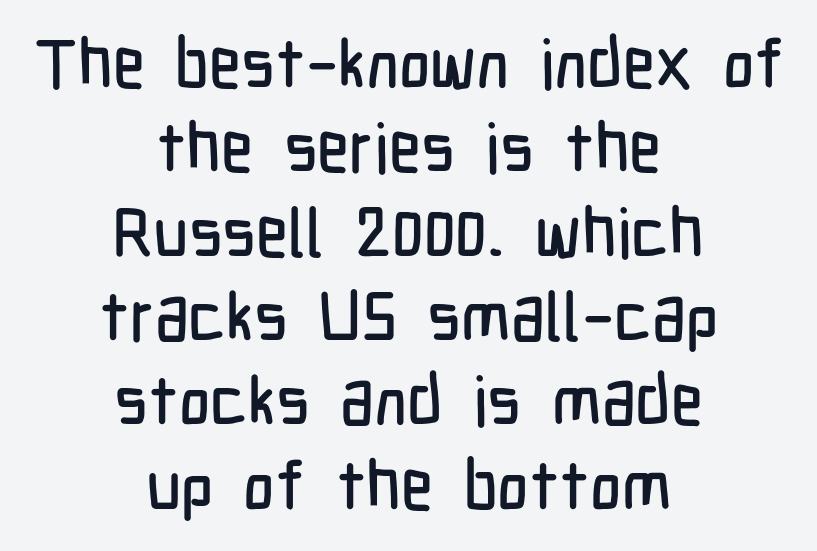
Q: Is the text italic (slanted)? A: No, it is upright.
Q: Is the typeface a serif or a sans-serif typeface? A: Sans-serif.
Q: Is the text underlined? A: No.
Q: How is the paragraph aligned? A: Centered.
Q: Is the spacing between letters normal or unusually wide? A: Normal.
Q: Width (condensed, normal, or wide)? A: Condensed.
Q: Stroke contrast? A: Low.
Q: x-height? A: Medium.
Q: Monospaced? A: No.
